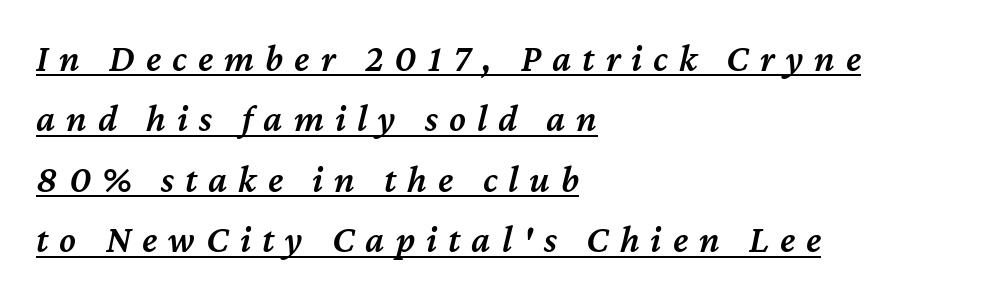
Q: Is the text bold? A: Semi-bold.
Q: Is the text italic (slanted)? A: Yes, it leans right by about 12 degrees.
Q: Is the text underlined? A: Yes.
Q: How is the paragraph aligned? A: Left-aligned.
Q: Is the spacing between letters normal or unusually wide? A: Unusually wide.
Q: Is the spacing between lines tight, normal or loose? A: Normal.
Q: Width (condensed, normal, or wide)? A: Normal.
Q: Stroke contrast? A: Medium.
Q: x-height? A: Medium.
Q: Monospaced? A: No.
